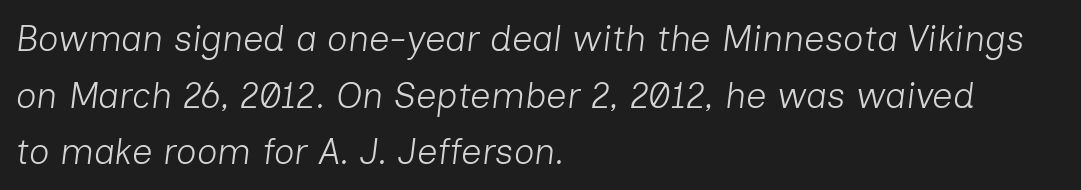
The image shows 36 px light type, italic (leaning right); set left-aligned, normal line spacing (1.57x), normal letter spacing, not underlined; low stroke contrast and a medium x-height.
